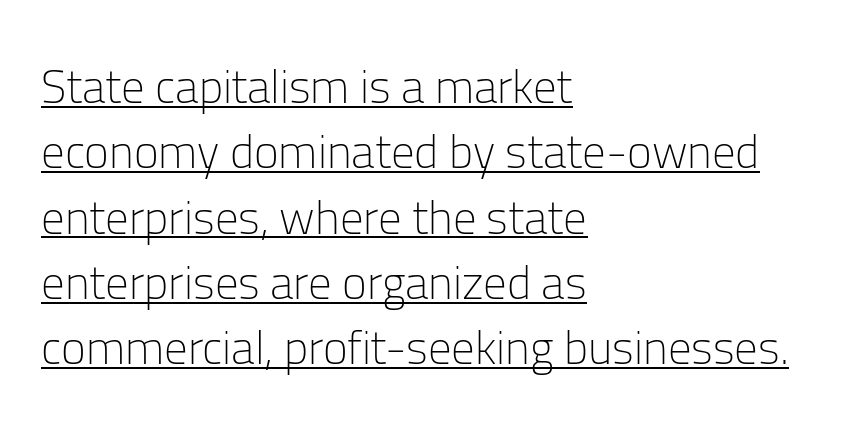
The typography opts for an upright posture over an oblique one. Students, observe the line beneath the letters — that is underlining. The designer left line spacing at the default. The characters are drawn with everyday or finer stroke widths.
